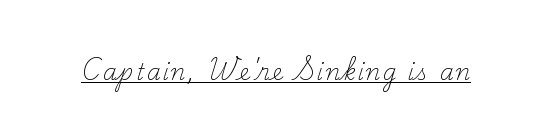
Q: Is the text bold? A: No.
Q: Is the text italic (slanted)? A: Yes.
Q: Is the text underlined? A: Yes.
